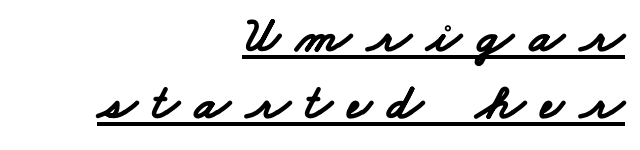
{"serif": "no", "bold": "yes", "weight": "bold", "width": "wide", "stroke_contrast": "low", "x_height": "small", "monospaced": "no", "underline": "yes", "align": "right", "line_spacing": "normal", "line_spacing_ratio": 1.34, "letter_spacing": "wide", "letter_spacing_em": 0.33, "glyph_px": 50}
